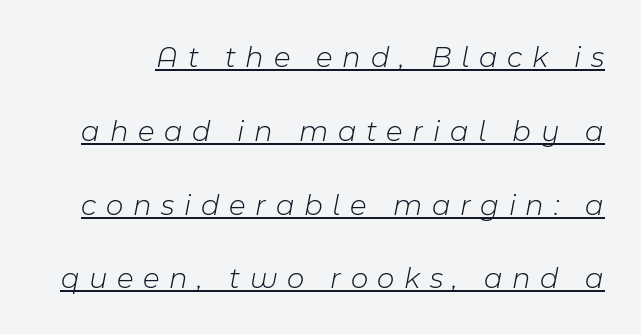
It's the slanting kind of type. The face used here is proportionally spaced, like ordinary book or web type. The lines are spread far apart with generous leading. Short note: letters widely spaced. Weight: in the light-to-regular range. This is underlined copy, the kind a proofreader might mark for attention.
